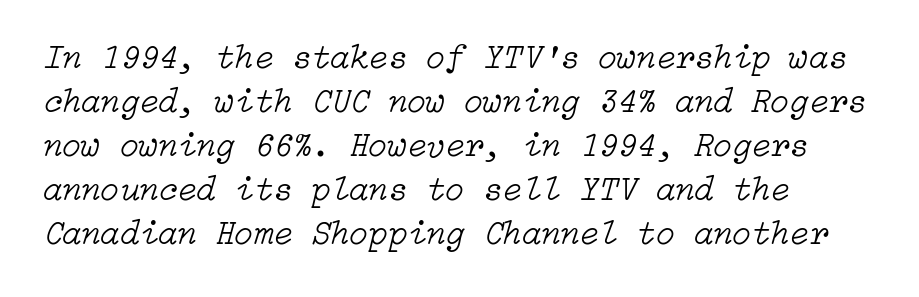
{"italic": "yes", "lean": "right", "slant_degrees": 15, "bold": "no", "weight": "light", "width": "normal", "stroke_contrast": "low", "x_height": "medium", "underline": "no", "align": "left", "line_spacing": "normal", "line_spacing_ratio": 1.26, "letter_spacing": "normal", "letter_spacing_em": 0.0, "glyph_px": 35}
